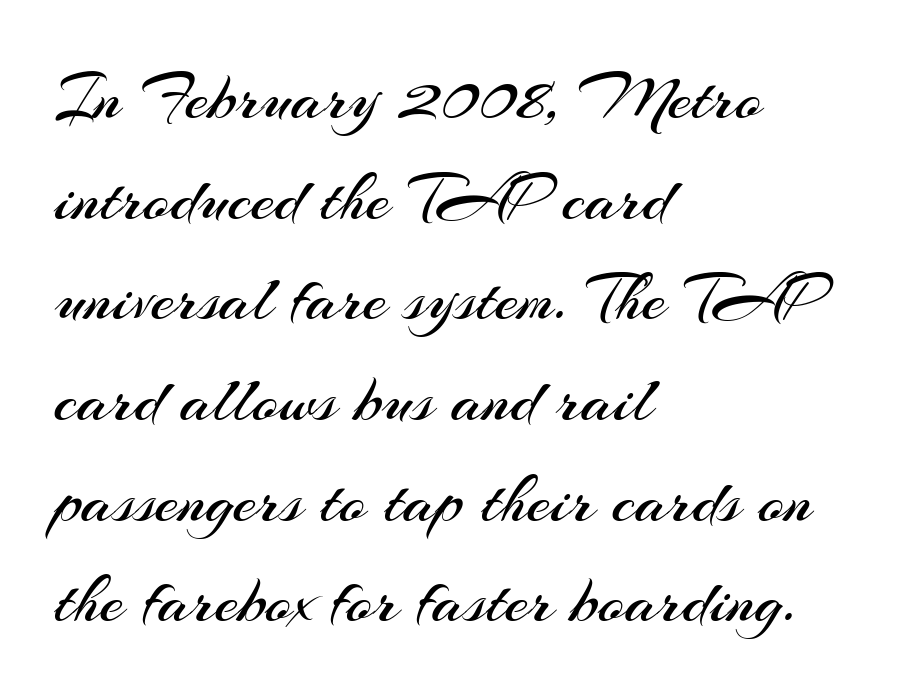
{"serif": "no", "bold": "no", "weight": "regular", "width": "normal", "stroke_contrast": "medium", "x_height": "small", "monospaced": "no", "underline": "no", "align": "left", "line_spacing": "normal", "line_spacing_ratio": 1.48, "letter_spacing": "normal", "letter_spacing_em": 0.0, "glyph_px": 68}
